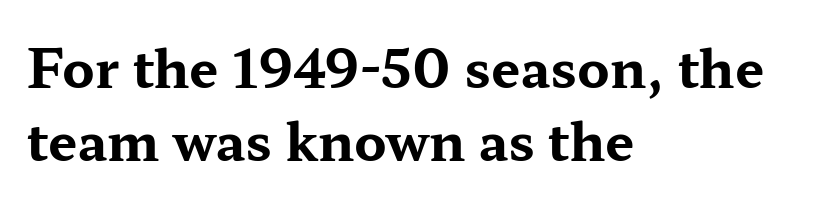
The letterforms sit shoulder to shoulder at normal distance. Visually the block forms a straight wall on the left and a jagged coastline on the right. Baseline-to-baseline distance is the conventional proportion of letter height. Quick note: underline off. Heavy-handed strokes throughout: this text is bold.
